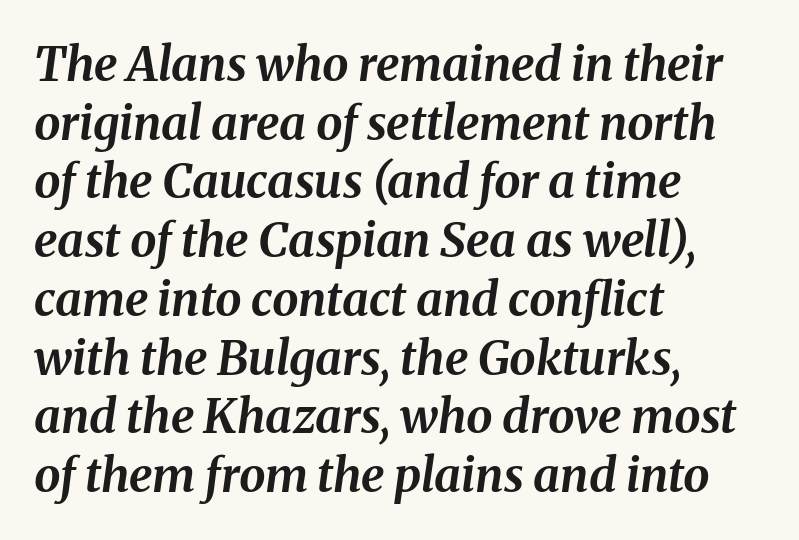
Q: Is the text bold? A: Yes.
Q: Is the text italic (slanted)? A: Yes, it leans right by about 8 degrees.
Q: Is the text underlined? A: No.
Q: How is the paragraph aligned? A: Left-aligned.
Q: Is the spacing between letters normal or unusually wide? A: Normal.
Q: Is the spacing between lines tight, normal or loose? A: Normal.
Q: Width (condensed, normal, or wide)? A: Normal.
Q: Stroke contrast? A: Medium.
Q: x-height? A: Medium.
Q: Monospaced? A: No.
